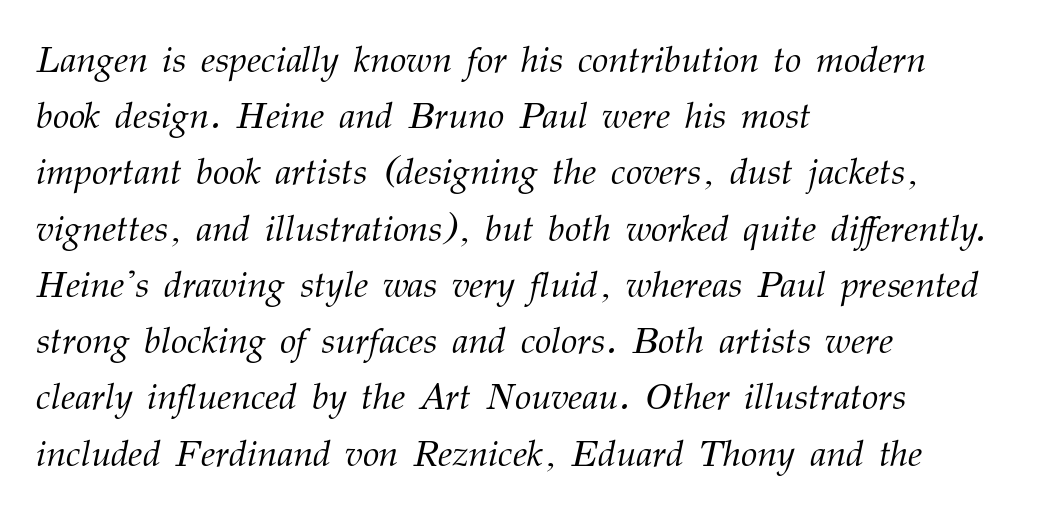
The image shows 37 px light serif type, italic (leaning right); set left-aligned, normal line spacing (1.52x), normal letter spacing, not underlined; medium stroke contrast and a medium x-height.
